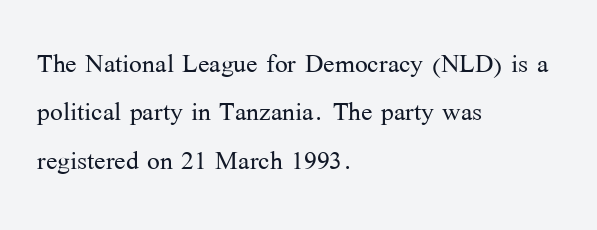
{"serif": "yes", "italic": "no", "bold": "no", "weight": "light", "width": "normal", "stroke_contrast": "medium", "x_height": "medium", "monospaced": "no", "underline": "no", "align": "left", "line_spacing": "normal", "line_spacing_ratio": 1.42, "letter_spacing": "normal", "letter_spacing_em": 0.0, "glyph_px": 34}
